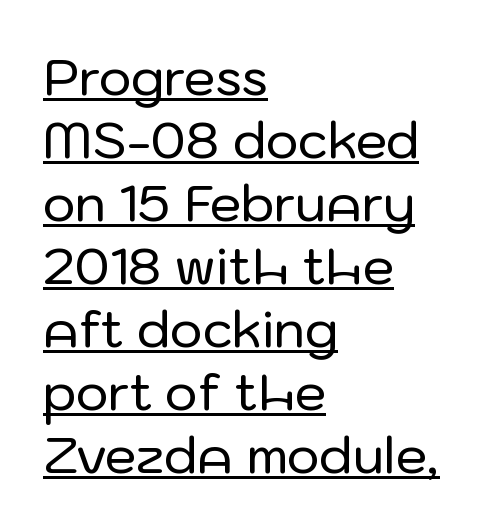
Q: Is the text italic (slanted)? A: No, it is upright.
Q: Is the typeface a serif or a sans-serif typeface? A: Sans-serif.
Q: Is the text underlined? A: Yes.
Q: How is the paragraph aligned? A: Left-aligned.
Q: Is the spacing between letters normal or unusually wide? A: Normal.
Q: Is the spacing between lines tight, normal or loose? A: Normal.
Q: Width (condensed, normal, or wide)? A: Normal.
Q: Stroke contrast? A: Low.
Q: x-height? A: Medium.
Q: Monospaced? A: No.
